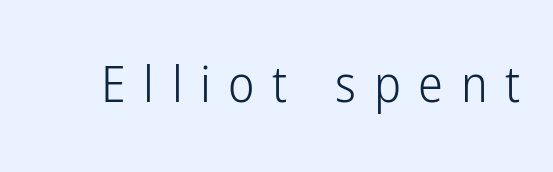
{"serif": "no", "italic": "no", "bold": "no", "weight": "light", "width": "condensed", "stroke_contrast": "low", "x_height": "medium", "monospaced": "no", "underline": "no", "letter_spacing": "wide", "letter_spacing_em": 0.35, "glyph_px": 50}
